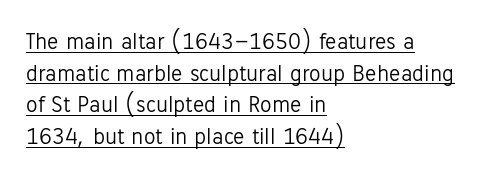
Compared with typical body copy, the letter spacing here is the same. The letterforms sit at book weight or below. If you drew a line through each stem, it would be perfectly vertical. Does a line run under the words? Yes, clearly.
